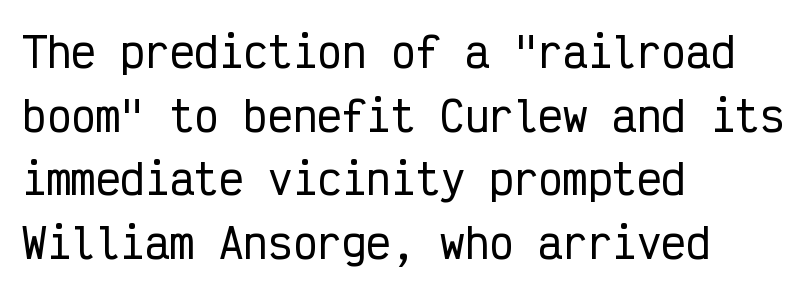
Q: Is the text italic (slanted)? A: No, it is upright.
Q: Is the typeface a serif or a sans-serif typeface? A: Sans-serif.
Q: Is the text underlined? A: No.
Q: How is the paragraph aligned? A: Left-aligned.
Q: Is the spacing between letters normal or unusually wide? A: Normal.
Q: Is the spacing between lines tight, normal or loose? A: Normal.
Q: Width (condensed, normal, or wide)? A: Condensed.
Q: Stroke contrast? A: Low.
Q: x-height? A: Medium.
Q: Monospaced? A: Yes.
